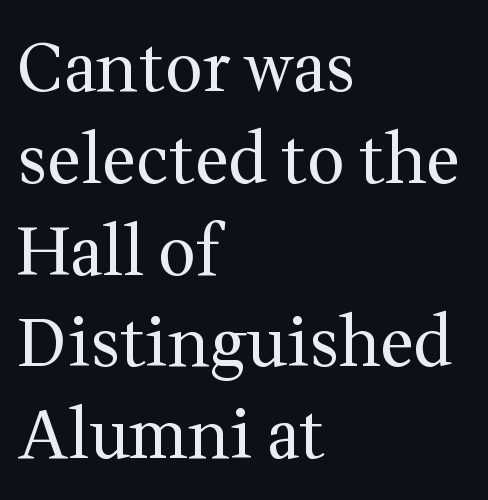
{"serif": "yes", "italic": "no", "bold": "no", "weight": "regular", "width": "normal", "stroke_contrast": "medium", "x_height": "medium", "monospaced": "no", "underline": "no", "align": "left", "line_spacing": "normal", "line_spacing_ratio": 1.37, "letter_spacing": "normal", "letter_spacing_em": 0.0, "glyph_px": 67}
